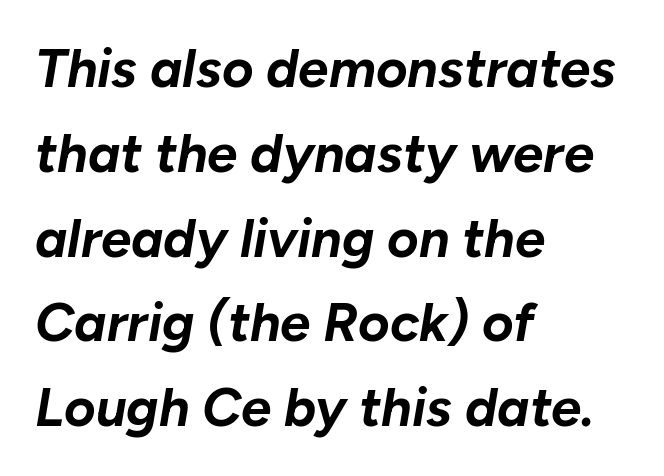
{"italic": "yes", "lean": "right", "slant_degrees": 10, "bold": "yes", "weight": "bold", "width": "normal", "stroke_contrast": "low", "x_height": "medium", "monospaced": "no", "underline": "no", "align": "left", "line_spacing": "normal", "line_spacing_ratio": 1.57, "letter_spacing": "normal", "letter_spacing_em": 0.0, "glyph_px": 54}
